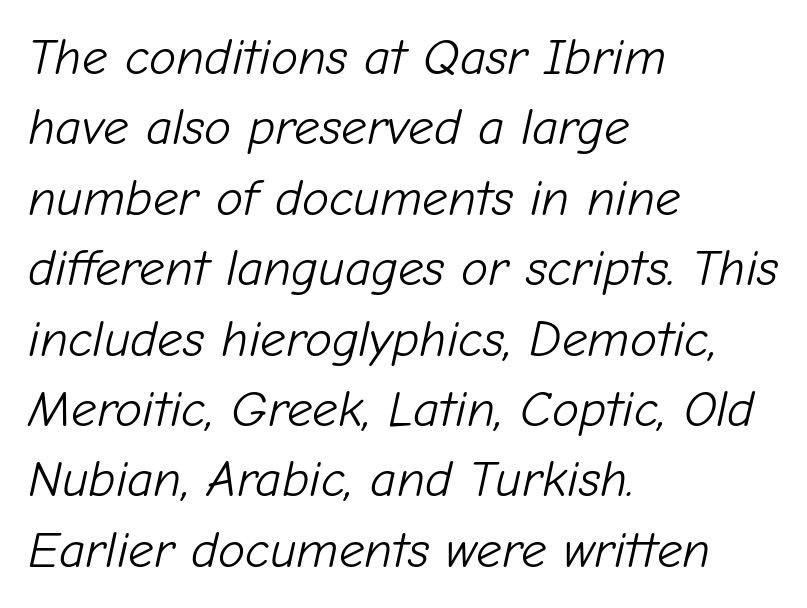
The image shows 51 px light type, italic (leaning right); set left-aligned, normal line spacing (1.38x), normal letter spacing, not underlined; low stroke contrast and a medium x-height.
